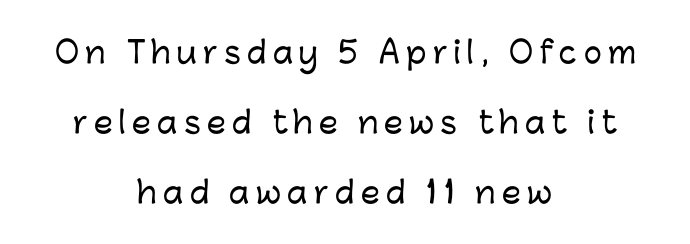
{"serif": "no", "italic": "no", "width": "normal", "stroke_contrast": "low", "x_height": "medium", "monospaced": "no", "underline": "no", "align": "center", "line_spacing": "loose", "line_spacing_ratio": 2.33, "letter_spacing": "wide", "letter_spacing_em": 0.21, "glyph_px": 30}
